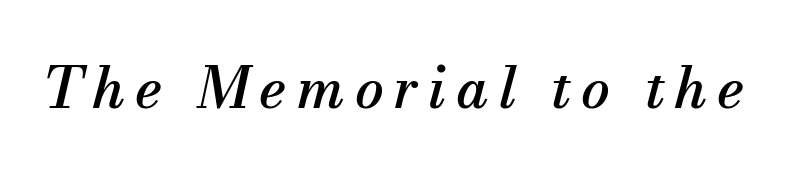
The image shows 57 px serif type, italic (leaning right); set not underlined; medium stroke contrast and a small x-height.
